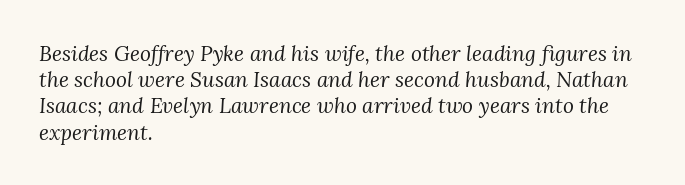
{"italic": "yes", "lean": "right", "slant_degrees": 3, "bold": "no", "underline": "no", "align": "left", "line_spacing": "normal", "line_spacing_ratio": 1.25, "letter_spacing": "normal", "letter_spacing_em": 0.0, "glyph_px": 21}
